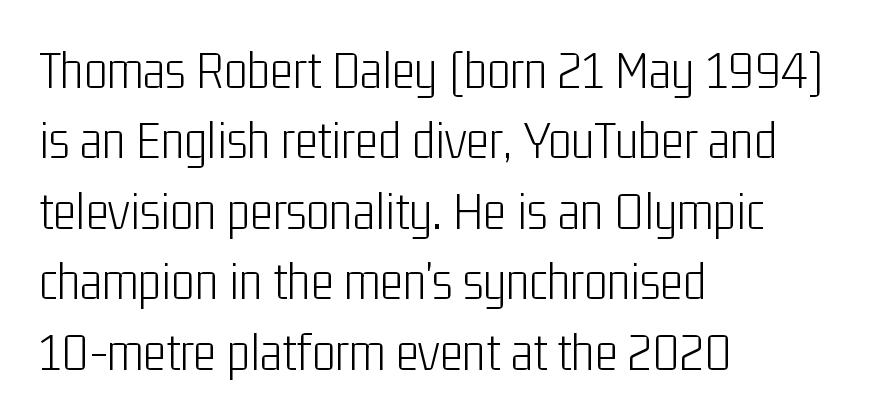
These lines are set flush left with a ragged right edge. The horizontal fit of the characters is conventional and even. Character widths vary here, with narrow letters taking less room than wide ones. A bare baseline throughout the passage. The rendering shows plain stroke endings on the letterforms — a sans-serif design.
